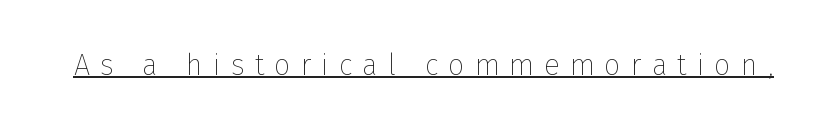
{"serif": "no", "italic": "no", "bold": "no", "weight": "thin", "width": "normal", "stroke_contrast": "low", "x_height": "medium", "monospaced": "no", "underline": "yes", "letter_spacing": "wide", "letter_spacing_em": 0.35, "glyph_px": 29}
